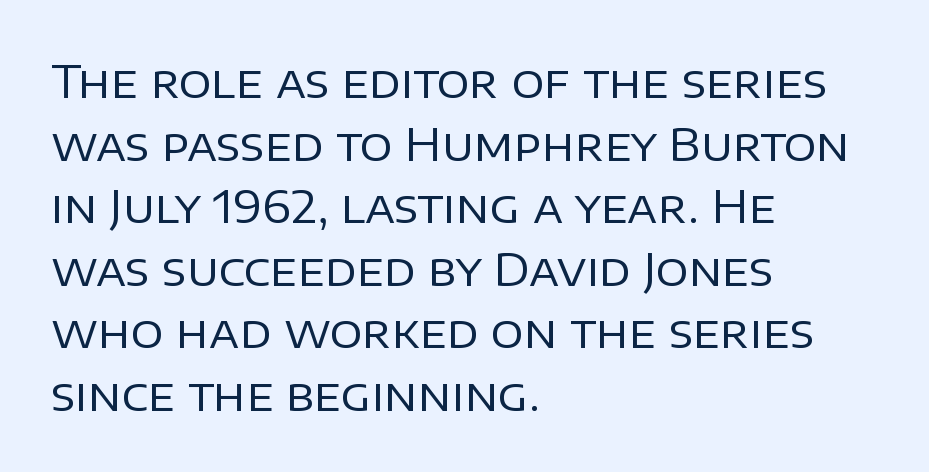
These lines were composed using upright roman letters. Unbolded letterforms with no extra heft. No feet cap the strokes, marking this as sans-serif type. Short and long lines alike share a common starting point at left. The passage shown is not underscored anywhere. One glance says typical: line gaps are just what's usual.
